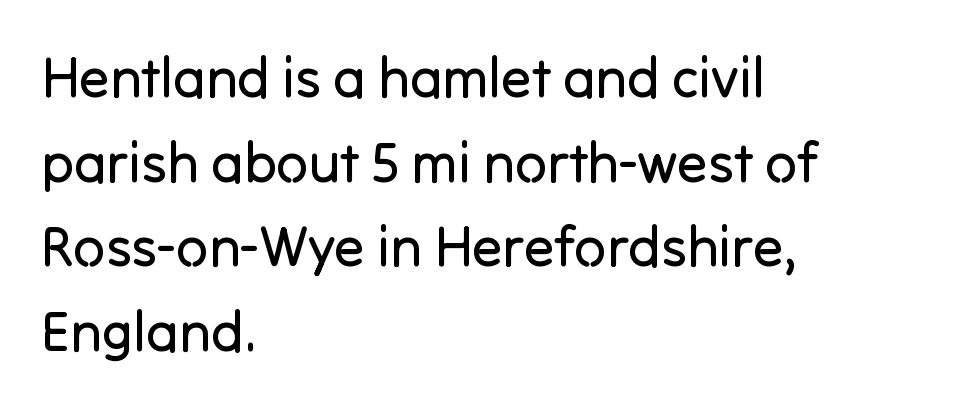
The image shows 56 px regular-weight sans-serif type, upright; set left-aligned, normal line spacing (1.51x), normal letter spacing, not underlined; low stroke contrast and a medium x-height.
